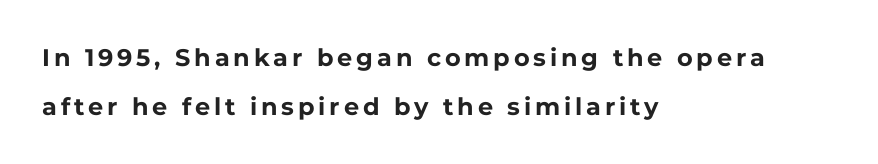
Q: Is the text bold? A: Yes.
Q: Is the text italic (slanted)? A: No, it is upright.
Q: Is the text underlined? A: No.
Q: How is the paragraph aligned? A: Left-aligned.
Q: Is the spacing between lines tight, normal or loose? A: Loose.
